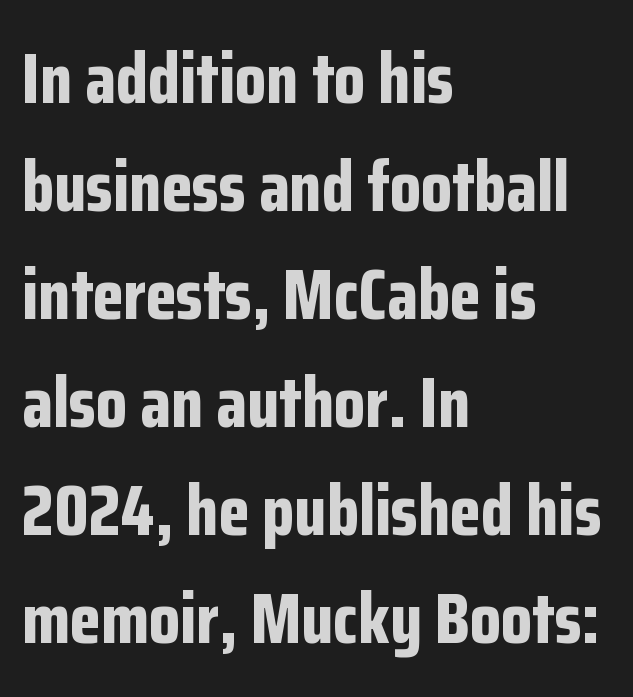
{"serif": "no", "italic": "no", "bold": "yes", "weight": "bold", "width": "condensed", "stroke_contrast": "low", "x_height": "medium", "monospaced": "no", "underline": "no", "align": "left", "line_spacing": "normal", "line_spacing_ratio": 1.52, "letter_spacing": "normal", "letter_spacing_em": 0.0, "glyph_px": 71}
